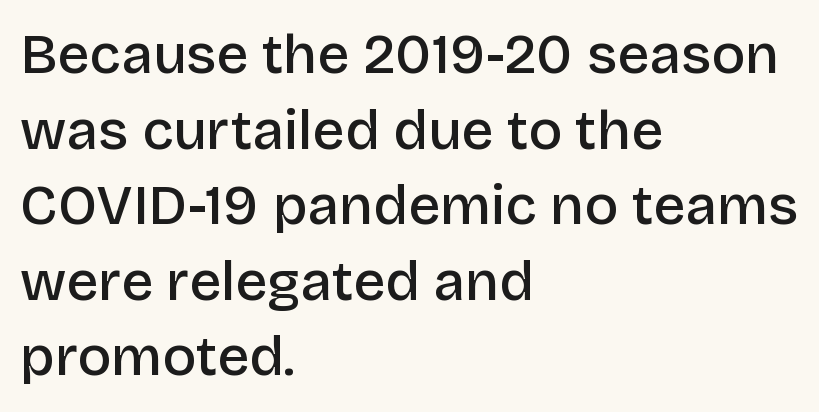
{"serif": "no", "italic": "no", "bold": "semi", "weight": "semibold", "width": "normal", "stroke_contrast": "low", "x_height": "large", "monospaced": "no", "underline": "no", "align": "left", "line_spacing": "normal", "line_spacing_ratio": 1.35, "letter_spacing": "normal", "letter_spacing_em": 0.0, "glyph_px": 56}
